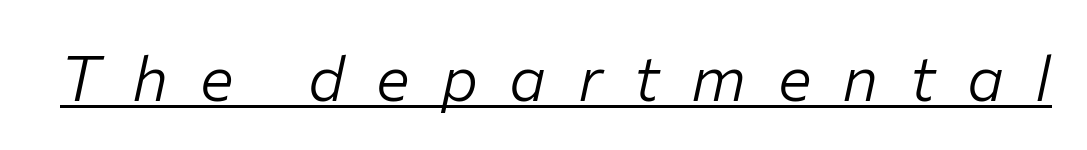
The image shows 63 px light type, italic (leaning right); set unusually wide letter spacing (+0.5 em), underlined; low stroke contrast and a medium x-height.
